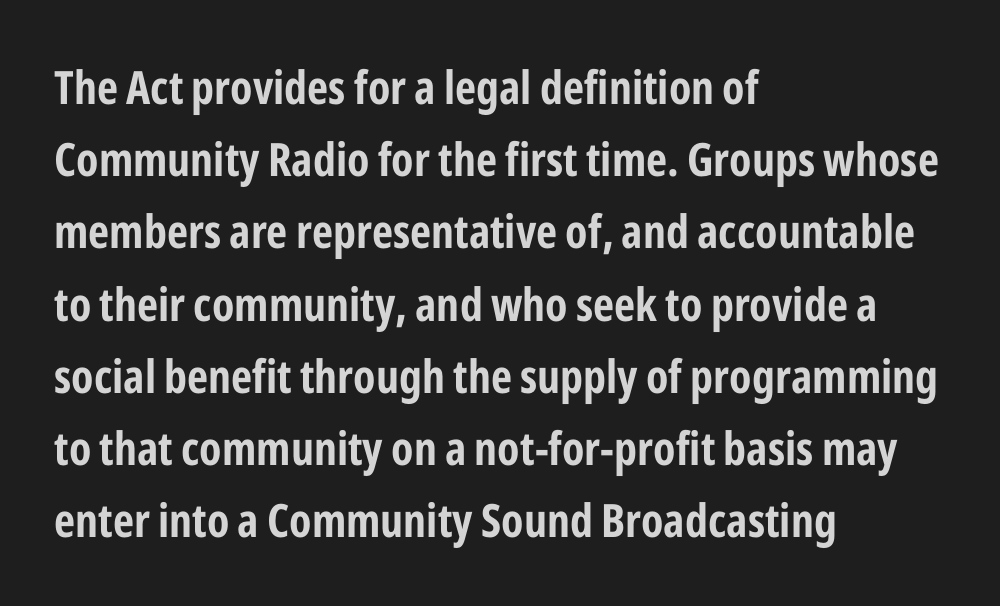
Q: Is the text bold? A: Yes.
Q: Is the text italic (slanted)? A: No, it is upright.
Q: Is the typeface a serif or a sans-serif typeface? A: Sans-serif.
Q: Is the text underlined? A: No.
Q: How is the paragraph aligned? A: Left-aligned.
Q: Is the spacing between letters normal or unusually wide? A: Normal.
Q: Is the spacing between lines tight, normal or loose? A: Normal.
Q: Width (condensed, normal, or wide)? A: Condensed.
Q: Stroke contrast? A: Low.
Q: x-height? A: Medium.
Q: Monospaced? A: No.
